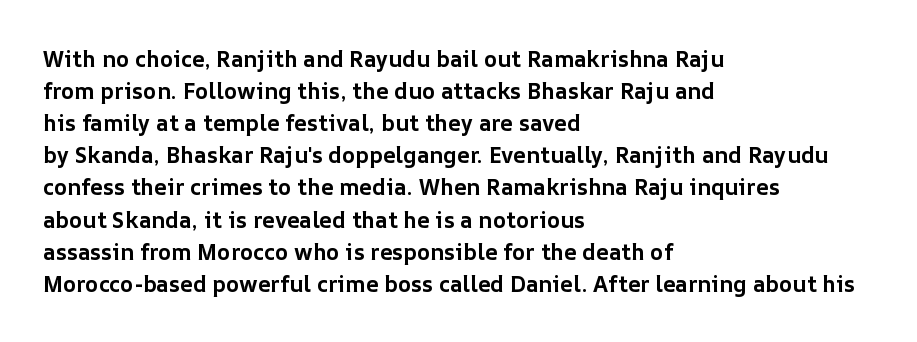
These lines were composed using upright roman letters. Bare-footed words on every line. The vertical gap from one line to the next is medium. Leftover space on each line is placed entirely after the last word. The line texture is even and compact thanks to regular tracking.
